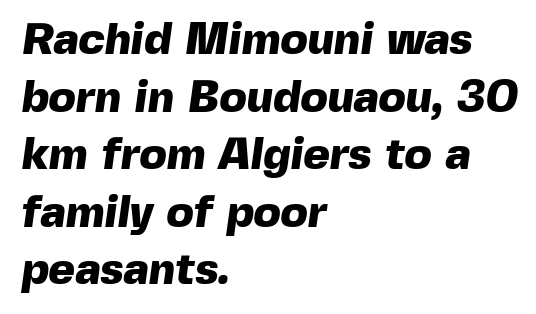
The rag falls on the right side of this text block. The foot of each line stays bare and open. Each letter keeps its own natural width here, so spacing adapts to shape. Students, note that the glyphs here touch the page at normal intervals. A sans-serif font was chosen for this passage.
